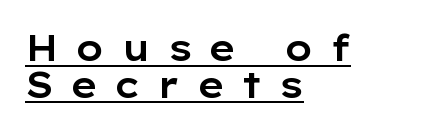
The image shows 36 px wide sans-serif type, upright; set left-aligned, tight line spacing (1.02x), unusually wide letter spacing (+0.45 em), underlined; low stroke contrast and a medium x-height.
